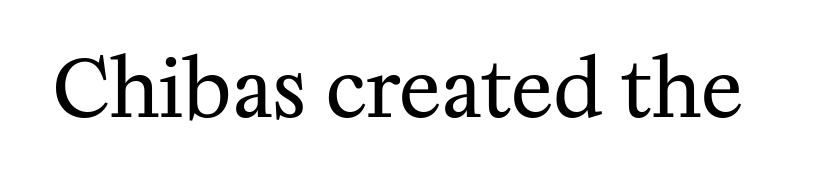
Q: Is the text bold? A: No.
Q: Is the text italic (slanted)? A: No, it is upright.
Q: Is the typeface a serif or a sans-serif typeface? A: Serif.
Q: Is the text underlined? A: No.
Q: Is the spacing between letters normal or unusually wide? A: Normal.
Q: Width (condensed, normal, or wide)? A: Normal.
Q: Stroke contrast? A: Medium.
Q: x-height? A: Medium.
Q: Monospaced? A: No.
